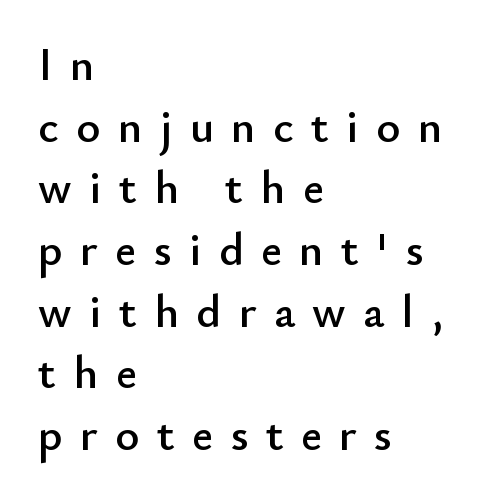
The image shows 46 px sans-serif type, upright; set left-aligned, normal line spacing (1.34x), unusually wide letter spacing (+0.38 em), not underlined; low stroke contrast and a small x-height.
